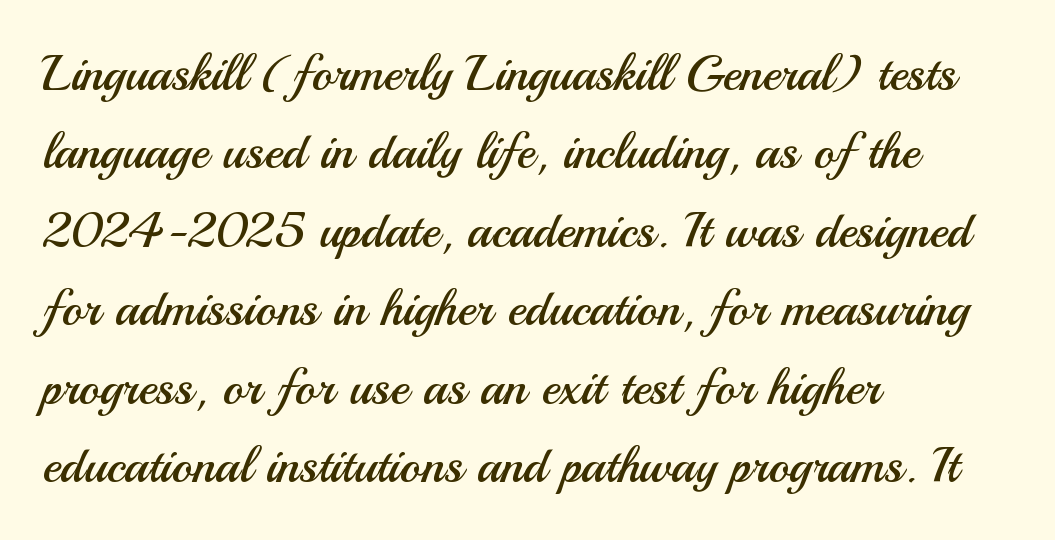
The image shows 50 px regular-weight sans-serif type; set left-aligned, normal line spacing (1.57x), normal letter spacing, not underlined; medium stroke contrast and a small x-height.
